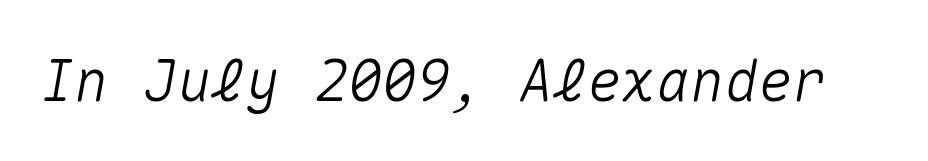
{"italic": "yes", "lean": "right", "slant_degrees": 10, "width": "normal", "stroke_contrast": "medium", "x_height": "medium", "monospaced": "yes", "underline": "no", "letter_spacing": "normal", "letter_spacing_em": 0.0, "glyph_px": 57}
